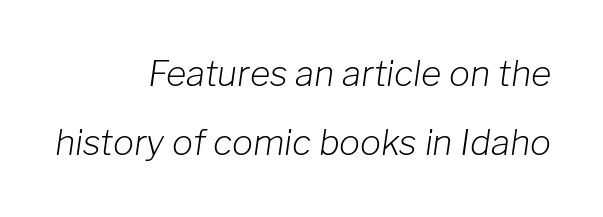
The image shows 35 px light type, italic (leaning right); set right-aligned, loose line spacing (1.98x), normal letter spacing, not underlined; low stroke contrast and a medium x-height.
